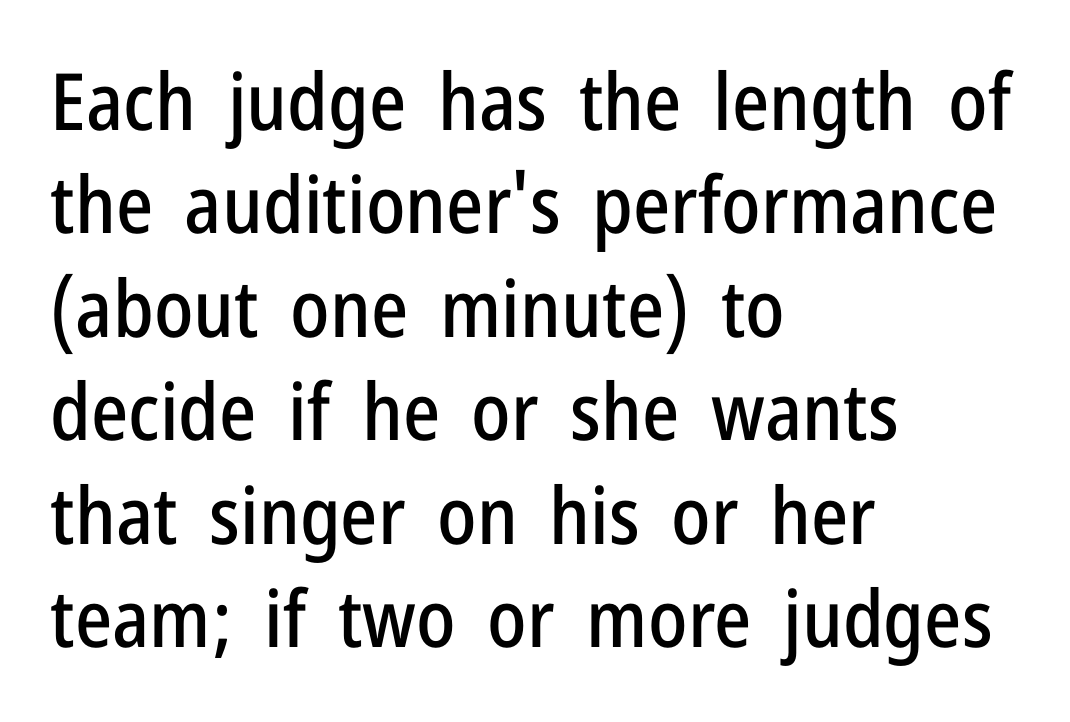
{"serif": "no", "italic": "no", "width": "condensed", "stroke_contrast": "low", "x_height": "medium", "monospaced": "no", "underline": "no", "align": "left", "line_spacing": "normal", "line_spacing_ratio": 1.31, "letter_spacing": "normal", "letter_spacing_em": 0.0, "glyph_px": 79}
